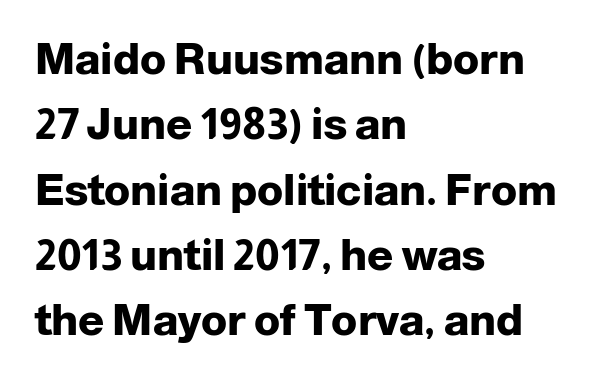
The image shows 43 px heavy sans-serif type, upright; set left-aligned, normal line spacing (1.52x), normal letter spacing, not underlined; low stroke contrast and a medium x-height.
